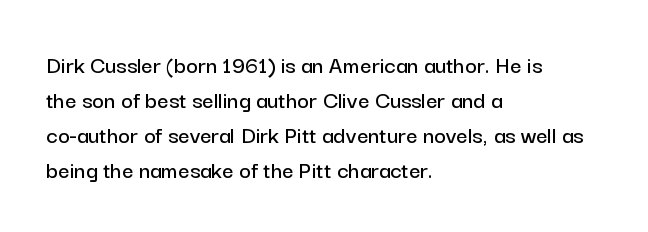
Q: Is the text italic (slanted)? A: No, it is upright.
Q: Is the text underlined? A: No.
Q: How is the paragraph aligned? A: Left-aligned.
Q: Is the spacing between letters normal or unusually wide? A: Normal.
Q: Is the spacing between lines tight, normal or loose? A: Normal.
